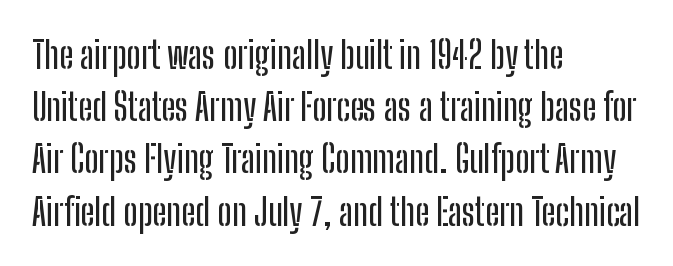
{"serif": "no", "italic": "no", "width": "condensed", "stroke_contrast": "low", "x_height": "medium", "monospaced": "no", "underline": "no", "align": "left", "line_spacing": "normal", "line_spacing_ratio": 1.41, "letter_spacing": "normal", "letter_spacing_em": 0.0, "glyph_px": 37}
